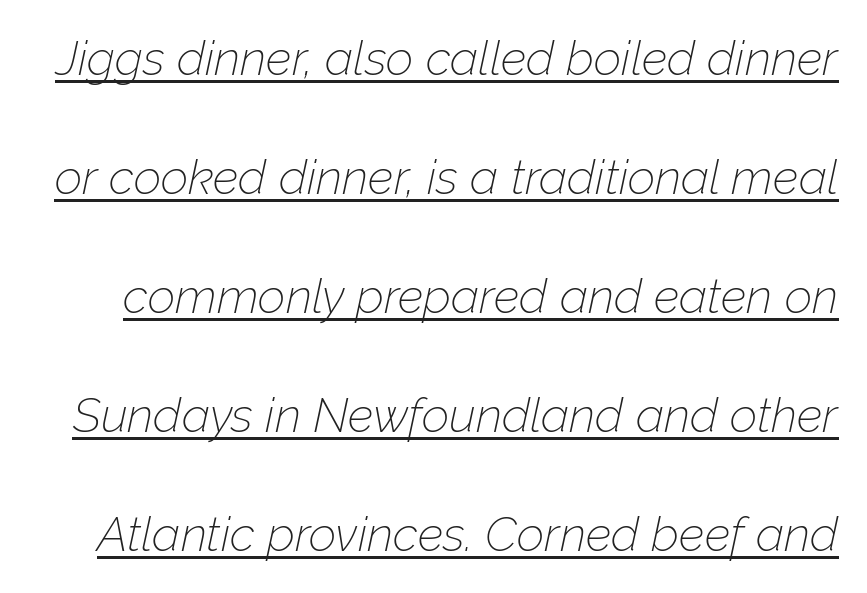
The rendering uses natural spacing where letterforms have individual widths. Students, note that the glyphs here touch the page at normal intervals. The face looks like a standard text weight, possibly lighter. Is the type slanted? Yes — the strokes lean at a clear angle. What's the leading like? Stretched, with rows far apart. Like a heading marked for emphasis, these lines bear an underscore.
